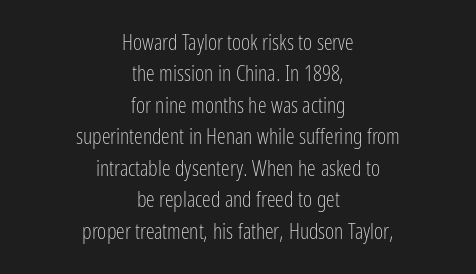
Q: Is the text bold? A: No.
Q: Is the text italic (slanted)? A: No, it is upright.
Q: Is the text underlined? A: No.
Q: How is the paragraph aligned? A: Centered.
Q: Is the spacing between letters normal or unusually wide? A: Normal.
Q: Is the spacing between lines tight, normal or loose? A: Normal.
